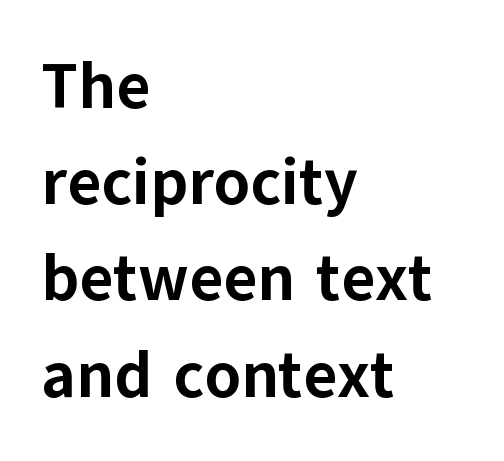
Q: Is the text bold? A: Yes.
Q: Is the text italic (slanted)? A: No, it is upright.
Q: Is the typeface a serif or a sans-serif typeface? A: Sans-serif.
Q: Is the text underlined? A: No.
Q: How is the paragraph aligned? A: Left-aligned.
Q: Is the spacing between letters normal or unusually wide? A: Normal.
Q: Is the spacing between lines tight, normal or loose? A: Normal.
Q: Width (condensed, normal, or wide)? A: Normal.
Q: Stroke contrast? A: Low.
Q: x-height? A: Medium.
Q: Monospaced? A: No.
